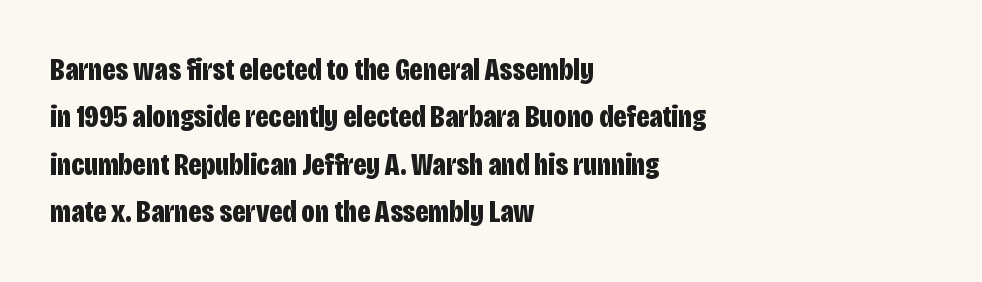
The image shows 32 px bold, condensed sans-serif type, upright; set left-aligned, normal line spacing (1.48x), normal letter spacing, not underlined; low stroke contrast and a large x-height.
